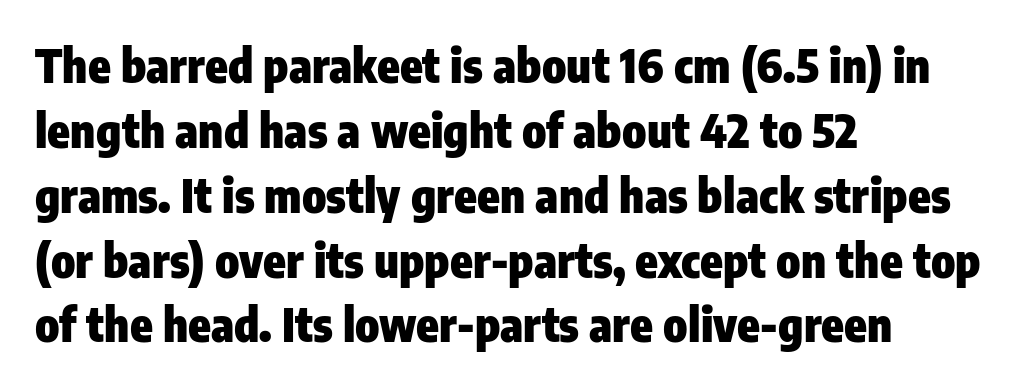
Q: Is the text bold? A: Yes.
Q: Is the text italic (slanted)? A: No, it is upright.
Q: Is the typeface a serif or a sans-serif typeface? A: Sans-serif.
Q: Is the text underlined? A: No.
Q: How is the paragraph aligned? A: Left-aligned.
Q: Is the spacing between letters normal or unusually wide? A: Normal.
Q: Is the spacing between lines tight, normal or loose? A: Normal.
Q: Width (condensed, normal, or wide)? A: Condensed.
Q: Stroke contrast? A: Low.
Q: x-height? A: Medium.
Q: Monospaced? A: No.
